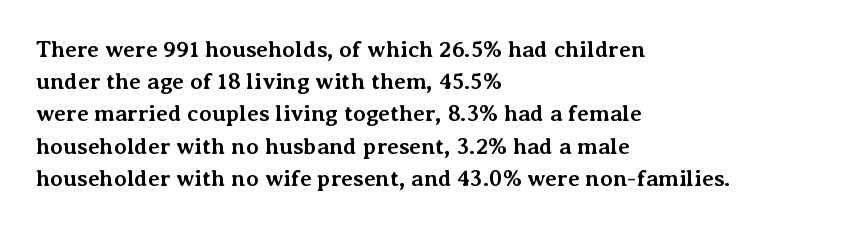
Q: Is the text bold? A: Yes.
Q: Is the text italic (slanted)? A: No, it is upright.
Q: Is the text underlined? A: No.
Q: How is the paragraph aligned? A: Left-aligned.
Q: Is the spacing between letters normal or unusually wide? A: Normal.
Q: Is the spacing between lines tight, normal or loose? A: Normal.
